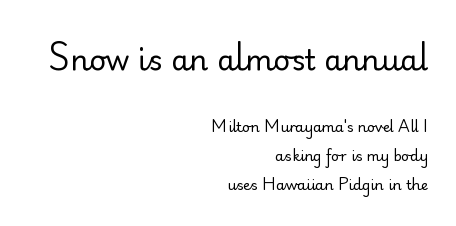
No letter is thick-stroked: the sample isn't bold. Leftover space on each line is placed entirely before the opening word. Typographically, this falls in the sans-serif category. Loosely led — the rows are spread out. The passage shown is typed in a proportional face where columns would drift. No italicization has been applied; the sample stays upright.
